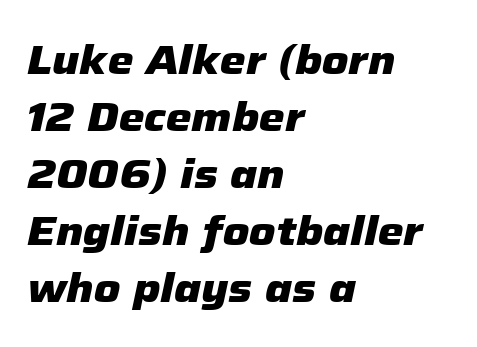
Q: Is the text bold? A: Yes.
Q: Is the text italic (slanted)? A: Yes, it leans right by about 12 degrees.
Q: Is the text underlined? A: No.
Q: How is the paragraph aligned? A: Left-aligned.
Q: Is the spacing between letters normal or unusually wide? A: Normal.
Q: Is the spacing between lines tight, normal or loose? A: Normal.
Q: Width (condensed, normal, or wide)? A: Normal.
Q: Stroke contrast? A: Low.
Q: x-height? A: Medium.
Q: Monospaced? A: No.
